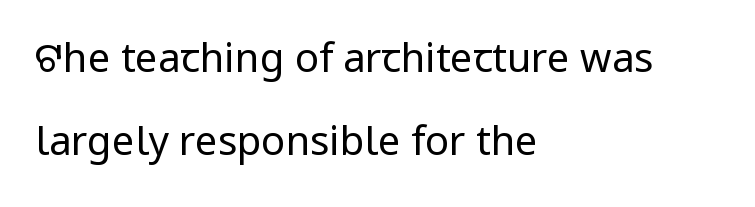
The image shows 40 px regular-weight sans-serif type, upright; set left-aligned, loose line spacing (2.07x), normal letter spacing, not underlined; low stroke contrast and a medium x-height.
